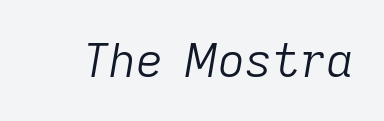
The image shows 47 px light type, italic (leaning right); set normal letter spacing, not underlined; low stroke contrast and a medium x-height.
